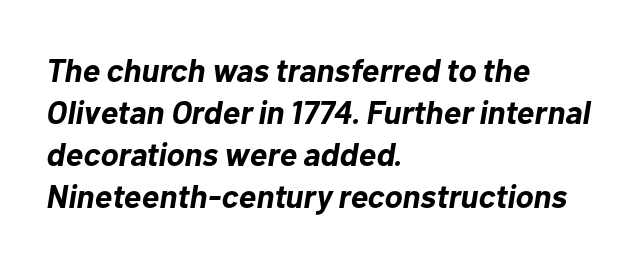
{"italic": "yes", "lean": "right", "slant_degrees": 10, "bold": "yes", "weight": "bold", "width": "normal", "stroke_contrast": "low", "x_height": "medium", "monospaced": "no", "underline": "no", "align": "left", "line_spacing": "normal", "line_spacing_ratio": 1.27, "letter_spacing": "normal", "letter_spacing_em": 0.0, "glyph_px": 33}
